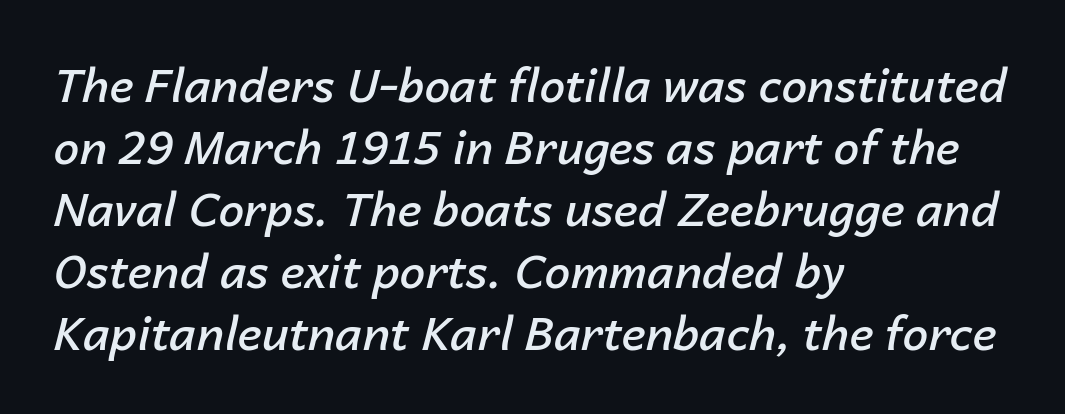
{"italic": "yes", "lean": "right", "slant_degrees": 14, "bold": "semi", "weight": "semibold", "width": "normal", "stroke_contrast": "low", "x_height": "medium", "monospaced": "no", "underline": "no", "align": "left", "line_spacing": "normal", "line_spacing_ratio": 1.35, "letter_spacing": "normal", "letter_spacing_em": 0.0, "glyph_px": 46}
